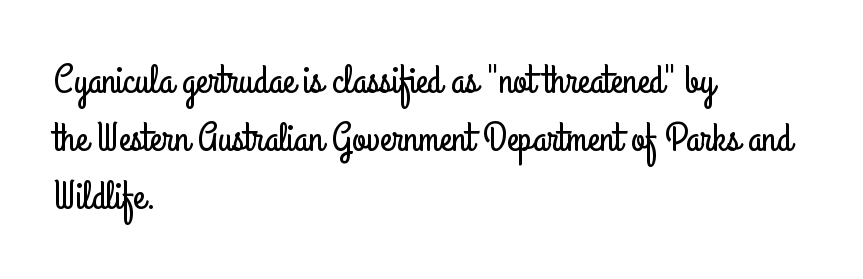
Q: Is the typeface a serif or a sans-serif typeface? A: Sans-serif.
Q: Is the text underlined? A: No.
Q: How is the paragraph aligned? A: Left-aligned.
Q: Is the spacing between letters normal or unusually wide? A: Normal.
Q: Is the spacing between lines tight, normal or loose? A: Normal.
Q: Width (condensed, normal, or wide)? A: Condensed.
Q: Stroke contrast? A: Low.
Q: x-height? A: Small.
Q: Monospaced? A: No.
